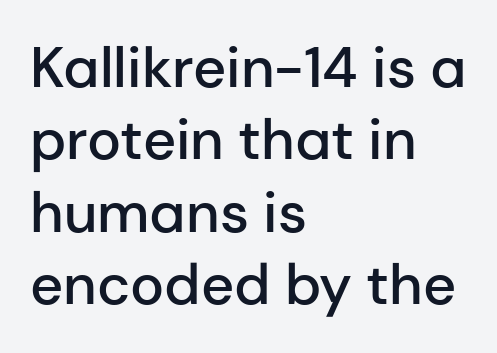
Q: Is the text bold? A: Semi-bold.
Q: Is the text italic (slanted)? A: No, it is upright.
Q: Is the typeface a serif or a sans-serif typeface? A: Sans-serif.
Q: Is the text underlined? A: No.
Q: How is the paragraph aligned? A: Left-aligned.
Q: Is the spacing between letters normal or unusually wide? A: Normal.
Q: Is the spacing between lines tight, normal or loose? A: Normal.
Q: Width (condensed, normal, or wide)? A: Normal.
Q: Stroke contrast? A: Low.
Q: x-height? A: Medium.
Q: Monospaced? A: No.
